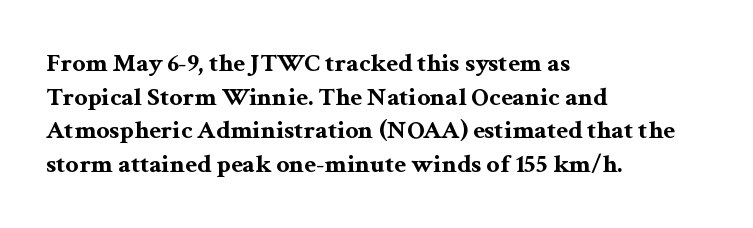
Regarding leading, the lines here are spaced in the standard way. Nothing unusual about the tracking: characters are spaced as the font intends. Clear beneath every line of the passage. The compositor pushed each line to the left boundary. Ascenders rise straight up at ninety degrees. The font is running at its bold setting.
